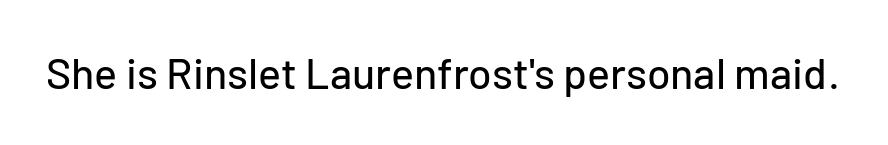
The image shows 43 px sans-serif type, upright; set normal letter spacing, not underlined; low stroke contrast and a medium x-height.
